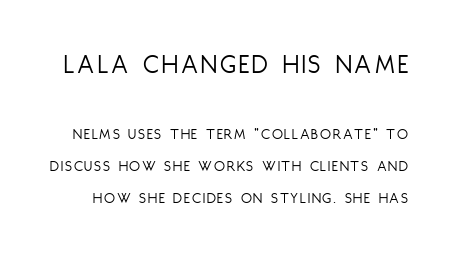
The image shows 28 px light, condensed sans-serif type, upright; set loose line spacing (1.99x), not underlined; the first (top) block is 1.75x larger; low stroke contrast and a large x-height.
